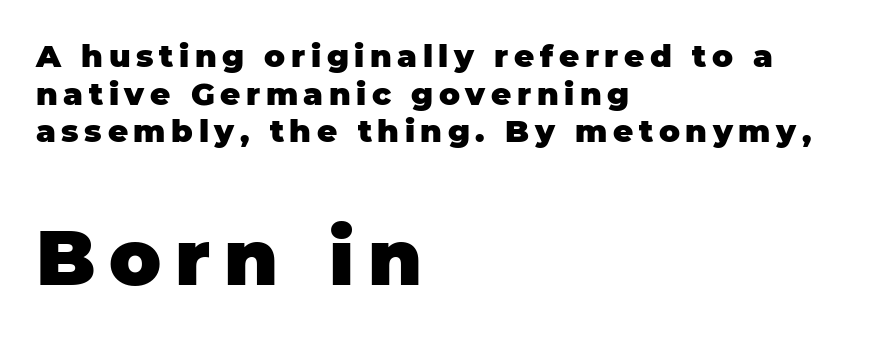
The image shows 77 px heavy sans-serif type, upright; set left-aligned, line spacing 1.21x, not underlined; the second (bottom) block is 2.48x larger; low stroke contrast and a large x-height.
